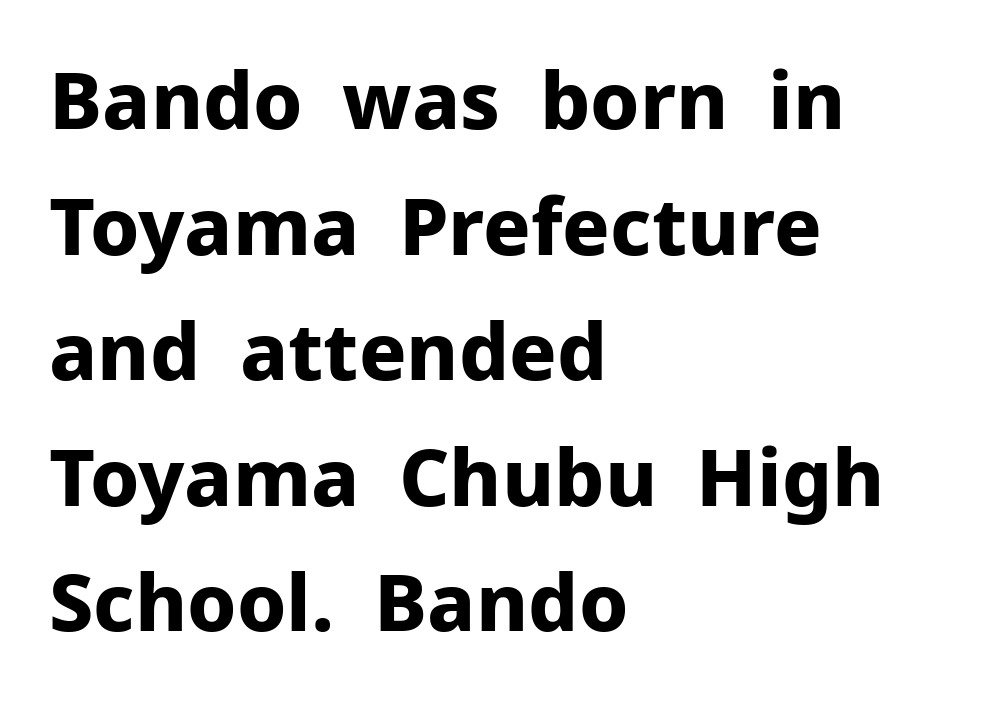
Q: Is the text bold? A: Yes.
Q: Is the text italic (slanted)? A: No, it is upright.
Q: Is the typeface a serif or a sans-serif typeface? A: Sans-serif.
Q: Is the text underlined? A: No.
Q: How is the paragraph aligned? A: Left-aligned.
Q: Is the spacing between letters normal or unusually wide? A: Normal.
Q: Is the spacing between lines tight, normal or loose? A: Normal.
Q: Width (condensed, normal, or wide)? A: Normal.
Q: Stroke contrast? A: Low.
Q: x-height? A: Medium.
Q: Monospaced? A: No.
